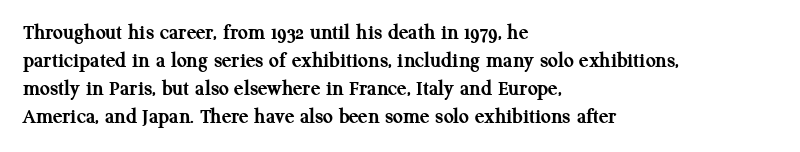
Q: Is the text bold? A: Yes.
Q: Is the text italic (slanted)? A: No, it is upright.
Q: Is the text underlined? A: No.
Q: How is the paragraph aligned? A: Left-aligned.
Q: Is the spacing between letters normal or unusually wide? A: Normal.
Q: Is the spacing between lines tight, normal or loose? A: Normal.
